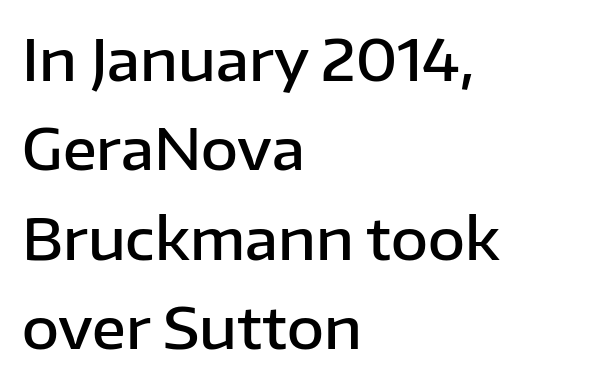
You could not count columns in this text — the font is proportionally spaced. A somewhat darkened texture: the type is semibold rather than bold. Notice how descenders clear the ascenders below comfortably — that's standard leading. A sans-serif font was chosen for this passage. Posture: upright roman. Is the block centered? No — it sits flush against the left margin.
